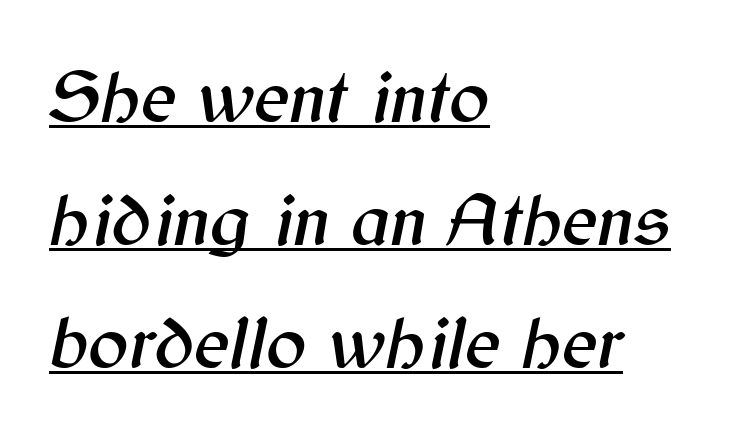
{"italic": "yes", "lean": "right", "slant_degrees": 12, "width": "normal", "stroke_contrast": "medium", "x_height": "medium", "monospaced": "no", "underline": "yes", "align": "left", "line_spacing": "normal", "line_spacing_ratio": 1.64, "letter_spacing": "normal", "letter_spacing_em": 0.0, "glyph_px": 75}
